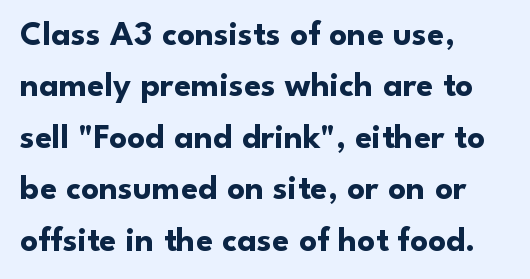
Q: Is the text bold? A: Yes.
Q: Is the text italic (slanted)? A: No, it is upright.
Q: Is the typeface a serif or a sans-serif typeface? A: Sans-serif.
Q: Is the text underlined? A: No.
Q: How is the paragraph aligned? A: Left-aligned.
Q: Is the spacing between letters normal or unusually wide? A: Normal.
Q: Is the spacing between lines tight, normal or loose? A: Normal.
Q: Width (condensed, normal, or wide)? A: Normal.
Q: Stroke contrast? A: Low.
Q: x-height? A: Small.
Q: Monospaced? A: No.
